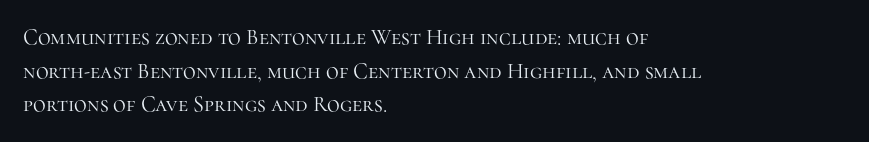
The image shows 22 px text type, upright; set left-aligned, normal line spacing (1.53x), normal letter spacing, not underlined.
